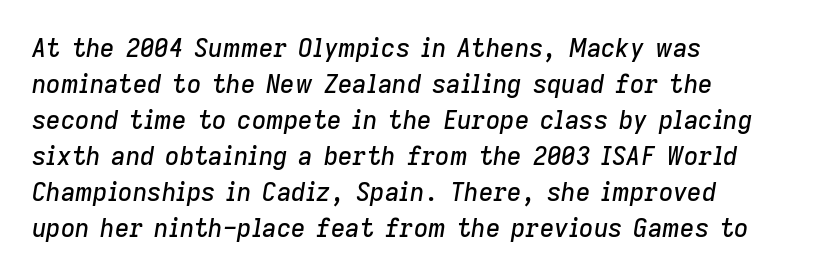
The image shows 25 px text type, italic (leaning right); set left-aligned, normal line spacing (1.44x), normal letter spacing, not underlined.
